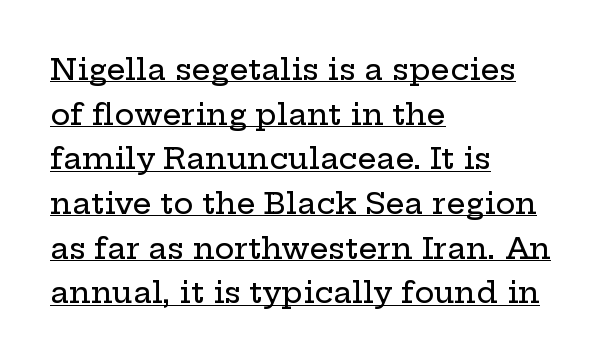
Q: Is the text italic (slanted)? A: No, it is upright.
Q: Is the typeface a serif or a sans-serif typeface? A: Serif.
Q: Is the text underlined? A: Yes.
Q: How is the paragraph aligned? A: Left-aligned.
Q: Is the spacing between letters normal or unusually wide? A: Normal.
Q: Is the spacing between lines tight, normal or loose? A: Normal.
Q: Width (condensed, normal, or wide)? A: Wide.
Q: Stroke contrast? A: Low.
Q: x-height? A: Medium.
Q: Monospaced? A: No.
